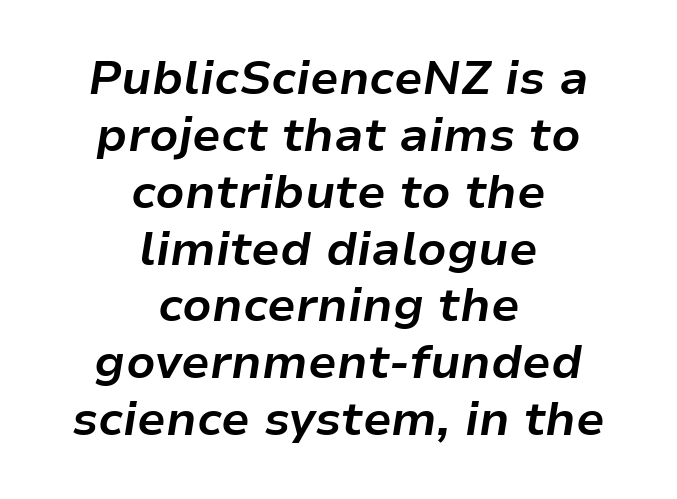
Q: Is the text bold? A: Yes.
Q: Is the text italic (slanted)? A: Yes, it leans right by about 9 degrees.
Q: Is the text underlined? A: No.
Q: How is the paragraph aligned? A: Centered.
Q: Is the spacing between letters normal or unusually wide? A: Normal.
Q: Width (condensed, normal, or wide)? A: Normal.
Q: Stroke contrast? A: Low.
Q: x-height? A: Medium.
Q: Monospaced? A: No.
